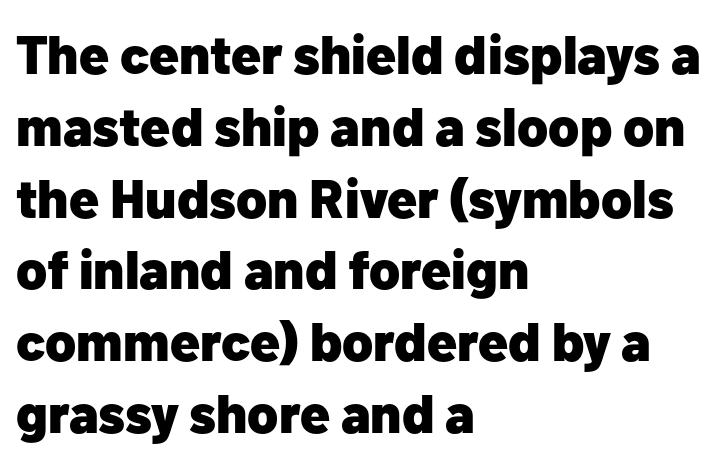
{"serif": "no", "italic": "no", "bold": "yes", "weight": "heavy", "width": "normal", "stroke_contrast": "low", "x_height": "medium", "monospaced": "no", "underline": "no", "align": "left", "line_spacing": "normal", "line_spacing_ratio": 1.33, "letter_spacing": "normal", "letter_spacing_em": 0.0, "glyph_px": 54}
